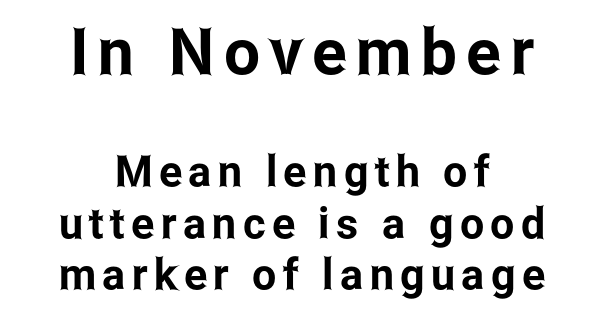
{"serif": "no", "italic": "no", "width": "condensed", "stroke_contrast": "low", "x_height": "medium", "monospaced": "no", "underline": "no", "align": "center", "line_spacing_ratio": 1.19, "larger_block": "first", "size_ratio": 1.49, "glyph_px": 64}
